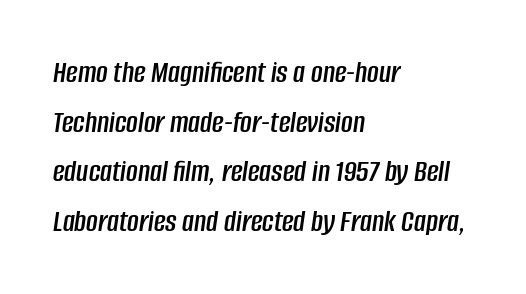
The image shows 32 px condensed type, italic (leaning right); set left-aligned, normal line spacing (1.55x), normal letter spacing, not underlined; low stroke contrast and a large x-height.
